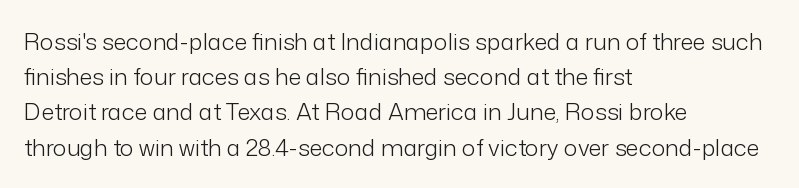
A typesetter would call this leading conventional body-copy spacing. Casual observation: everything's shoved over to the left. Counters stay open thanks to moderate or lighter strokes. The lettering stays uniformly vertical, giving the passage a roman look. No extra tracking has been applied to these lines. The gap between lines stays unmarked.
